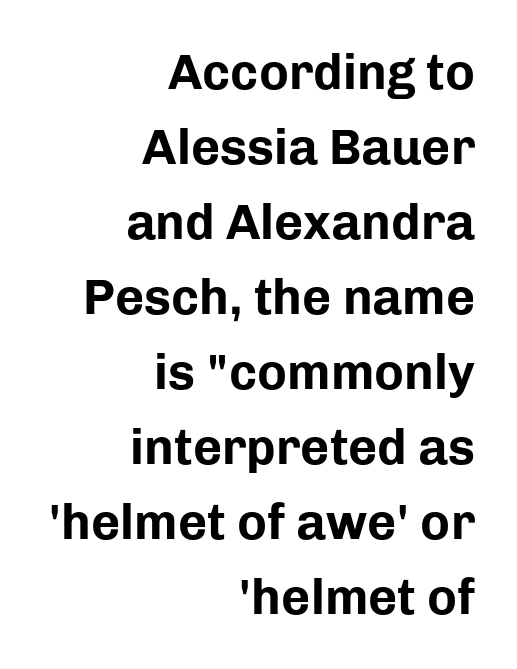
You could not count columns in this text — the font is proportionally spaced. The typesetter chose a ragged-left arrangement here. Letterform terminals end flat and unadorned throughout the passage. Quick note: interline space is typical. A clean baseline with only descenders dipping below it.
